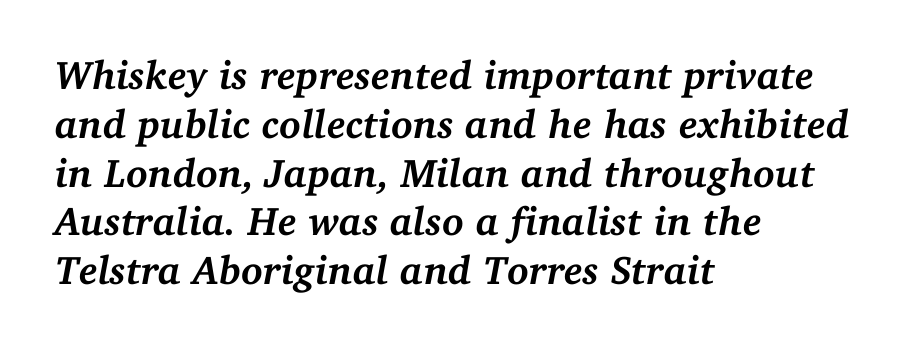
The image shows 40 px semibold serif type, italic (leaning right); set left-aligned, line spacing 1.22x, normal letter spacing, not underlined; medium stroke contrast and a medium x-height.
